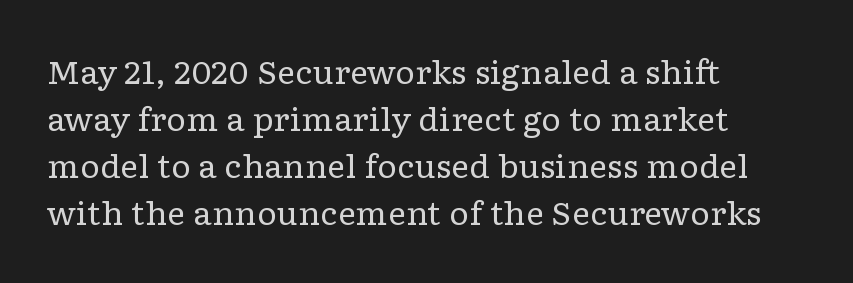
What kind of face is this? One with serifs. Compared with a typical body face, this is equally light or lighter still. Proportional: the letters do not fall into vertical columns. The passage shown stacks its lines at a standard gap. In CSS terms this would be text-align: left.
